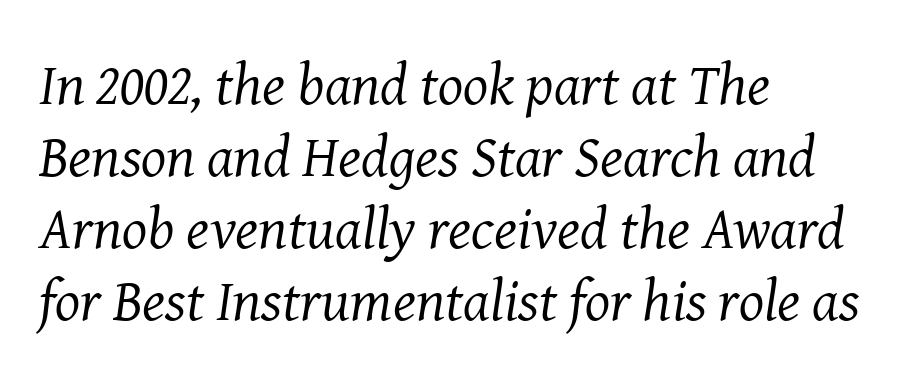
The image shows 59 px regular-weight serif type, italic (leaning right); set left-aligned, line spacing 1.22x, normal letter spacing, not underlined; medium stroke contrast and a medium x-height.
